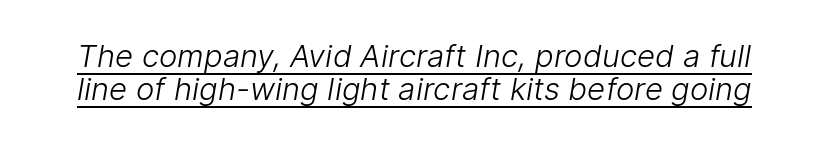
No chunkiness to these letters — they're not bold. Tracking here is standard; glyphs follow each other at the usual distance. Unlike a traditional serif, this face leaves its strokes unadorned. Is there much room between lines? No — they nearly touch. Proportional: the letters do not fall into vertical columns.
